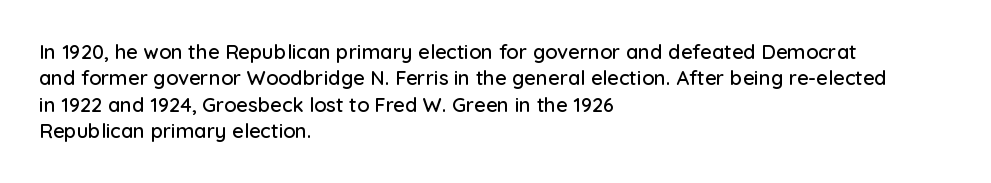
The image shows 20 px text type, upright; set left-aligned, normal line spacing (1.32x), normal letter spacing, not underlined.
